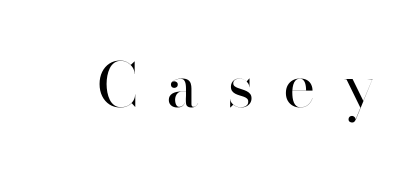
The image shows 61 px regular-weight sans-serif type, upright; set unusually wide letter spacing (+0.47 em), not underlined; high stroke contrast and a small x-height.
